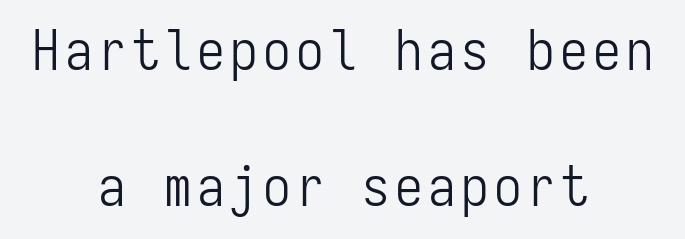
{"serif": "no", "italic": "no", "bold": "no", "weight": "light", "width": "condensed", "stroke_contrast": "low", "x_height": "medium", "monospaced": "yes", "underline": "no", "align": "center", "line_spacing": "loose", "line_spacing_ratio": 2.48, "glyph_px": 55}
